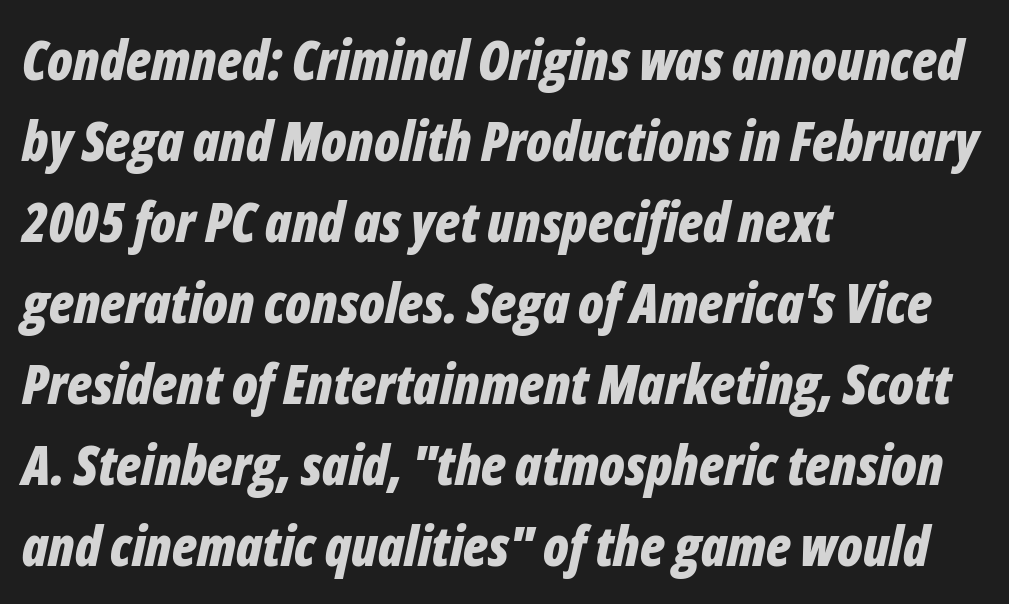
Letters rest on an invisible, unmarked baseline. Caption: bold face, heavy strokes. Successive baselines arrive at the customary interval. Caption: multi-line text, flush left, ragged right. Is the letter spacing exaggerated? No — it looks like the ordinary default. Would a proofreader flag this as italicized? Yes.
